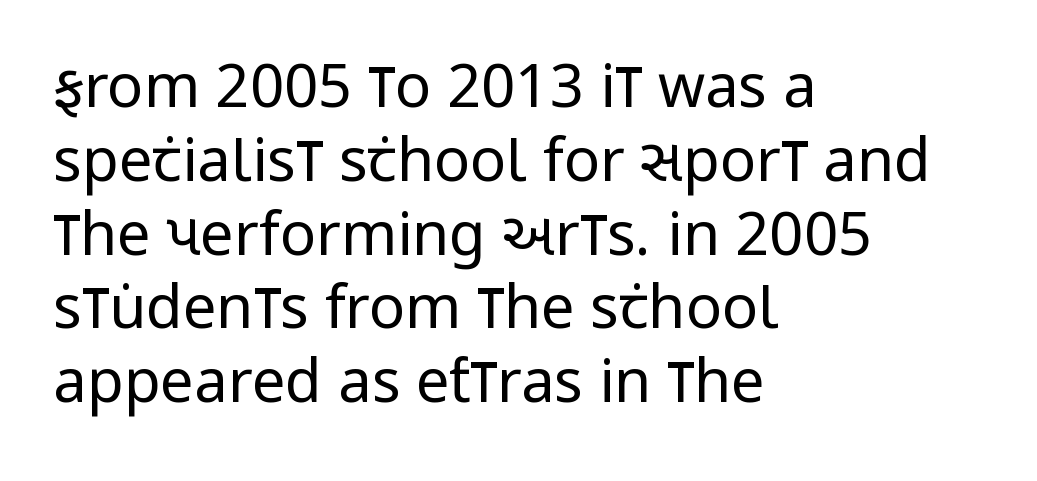
You could call the tracking neutral — neither tight nor loose. Nobody drew a line under any word here. The setting favours the left margin, as ordinary paragraphs usually do. This is roman type, the default non-slanted kind.
